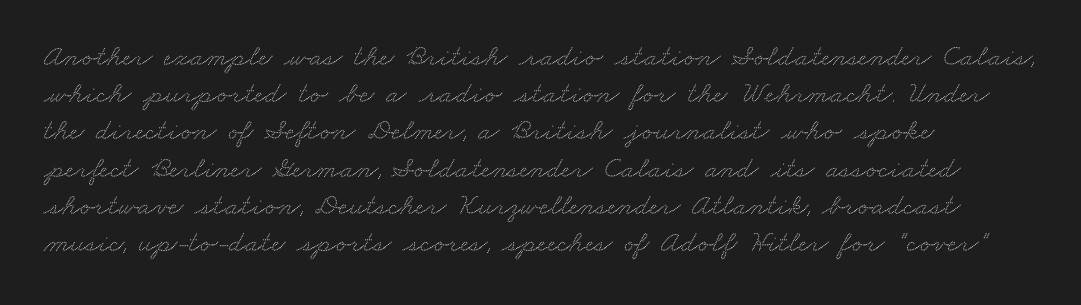
{"serif": "yes", "width": "wide", "stroke_contrast": "medium", "x_height": "small", "monospaced": "no", "underline": "no", "align": "left", "line_spacing_ratio": 1.24, "letter_spacing": "normal", "letter_spacing_em": 0.0, "glyph_px": 30}
